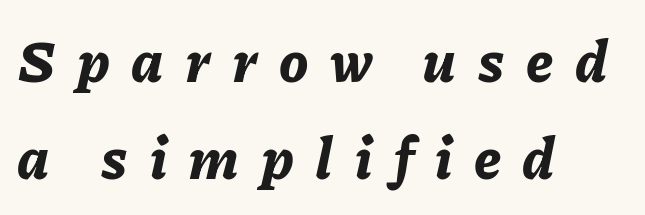
Posture: slanted. The gaps between neighbouring characters are conspicuously large. How would I describe the line gaps? Plain and ordinary. Proportional: the letters do not fall into vertical columns.
